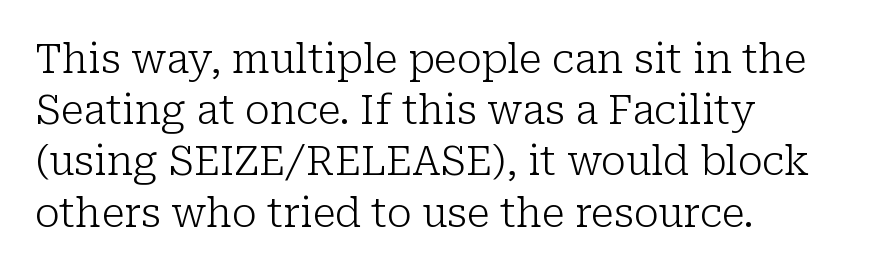
The image shows 40 px light serif type, upright; set left-aligned, normal line spacing (1.28x), normal letter spacing, not underlined; low stroke contrast and a medium x-height.
